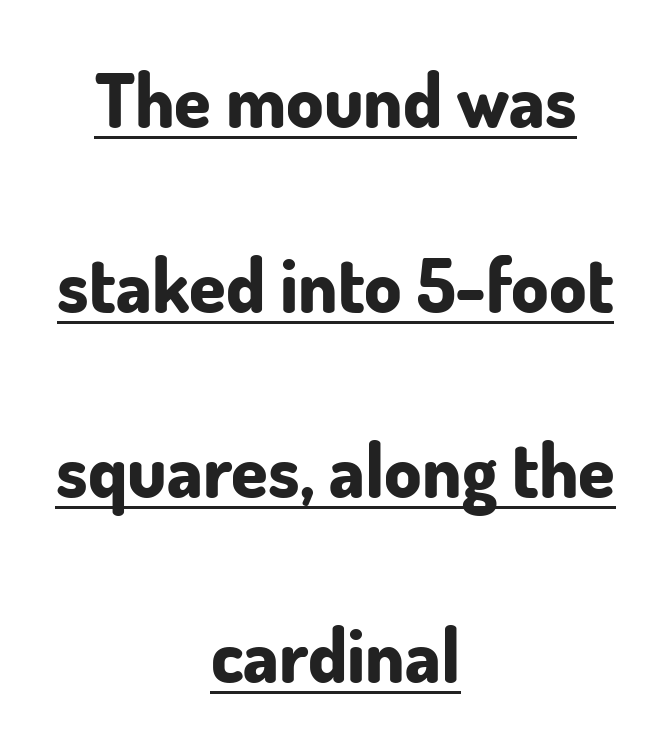
Caption: bold face, heavy strokes. Nope, not italic — everything's standing straight. The passage shown is underscored from start to finish. Typographically, this falls in the sans-serif category. How would I describe the line gaps? Wide and relaxed.
